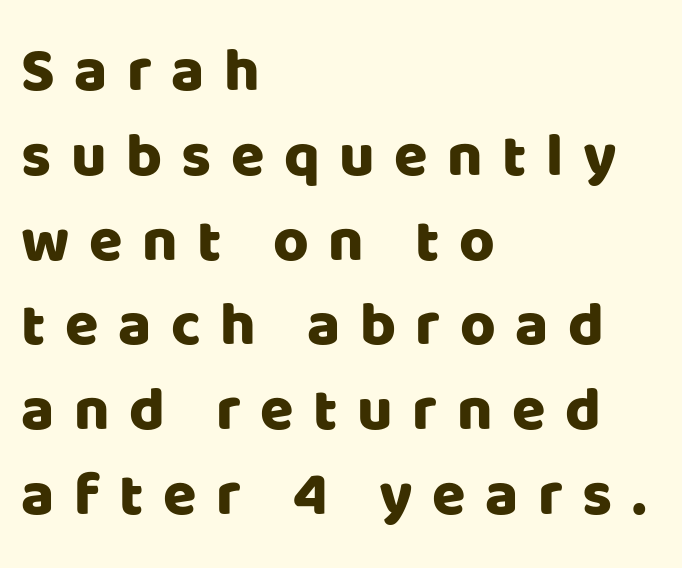
Q: Is the text italic (slanted)? A: No, it is upright.
Q: Is the typeface a serif or a sans-serif typeface? A: Sans-serif.
Q: Is the text underlined? A: No.
Q: How is the paragraph aligned? A: Left-aligned.
Q: Is the spacing between letters normal or unusually wide? A: Unusually wide.
Q: Is the spacing between lines tight, normal or loose? A: Normal.
Q: Width (condensed, normal, or wide)? A: Normal.
Q: Stroke contrast? A: Low.
Q: x-height? A: Large.
Q: Monospaced? A: No.
